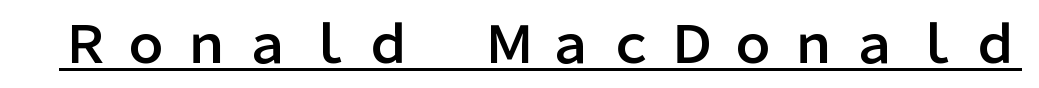
Upright lettering throughout. Is there an underline? Yes — a line sits under the letters. Varying glyph widths throughout — classic text-font behaviour. These lines are composed in type without serifs.
